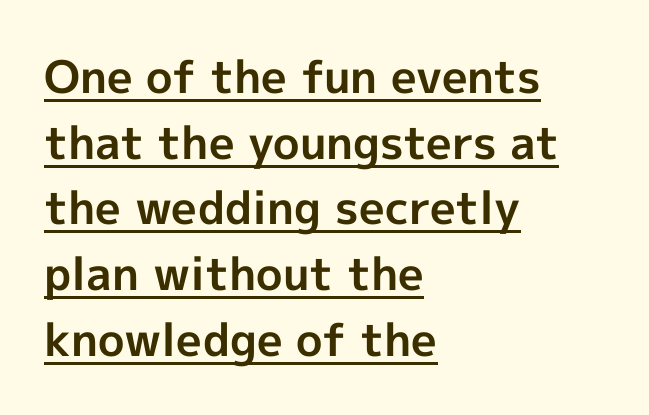
The image shows 45 px bold sans-serif type, upright; set left-aligned, normal line spacing (1.46x), normal letter spacing, underlined; a medium x-height.
